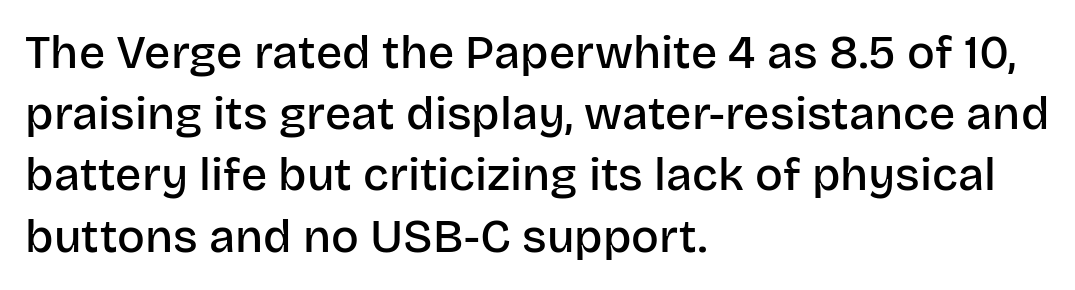
The image shows 46 px semibold sans-serif type, upright; set left-aligned, normal line spacing (1.33x), normal letter spacing, not underlined; low stroke contrast and a large x-height.
